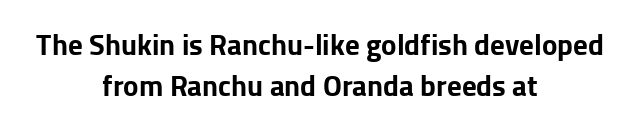
The rendering shows plain stroke endings on the letterforms — a sans-serif design. The space beneath each line is pristine and unruled. Honestly, the row spacing looks completely unremarkable. The text block is weighted toward neither margin, spreading evenly from the middle.
